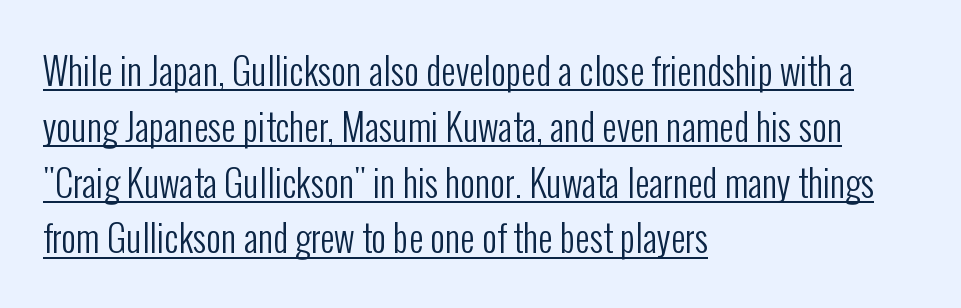
The image shows 36 px regular-weight, condensed sans-serif type, upright; set left-aligned, normal line spacing (1.55x), normal letter spacing, underlined; low stroke contrast and a medium x-height.
